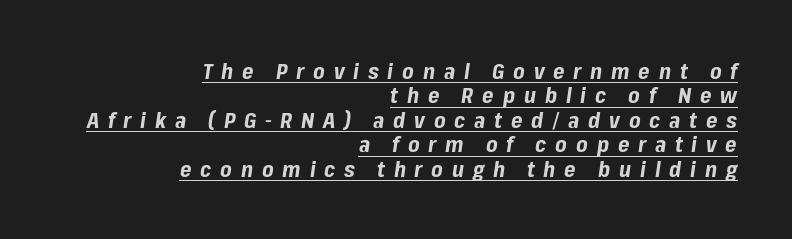
The image shows 22 px bold type, italic (leaning right); set right-aligned, tight line spacing (1.11x), unusually wide letter spacing (+0.4 em), underlined.
